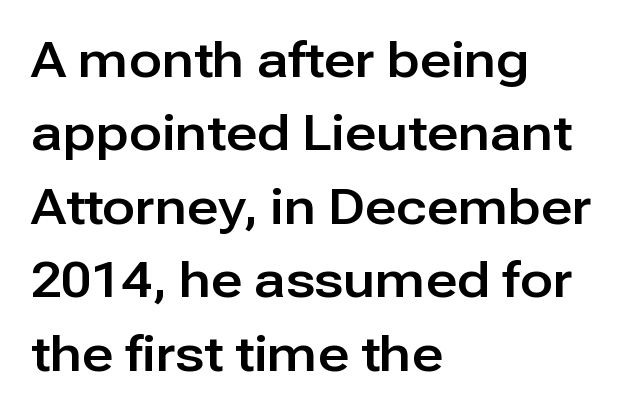
Q: Is the text italic (slanted)? A: No, it is upright.
Q: Is the typeface a serif or a sans-serif typeface? A: Sans-serif.
Q: Is the text underlined? A: No.
Q: How is the paragraph aligned? A: Left-aligned.
Q: Is the spacing between letters normal or unusually wide? A: Normal.
Q: Is the spacing between lines tight, normal or loose? A: Normal.
Q: Width (condensed, normal, or wide)? A: Normal.
Q: Stroke contrast? A: Low.
Q: x-height? A: Medium.
Q: Monospaced? A: No.
